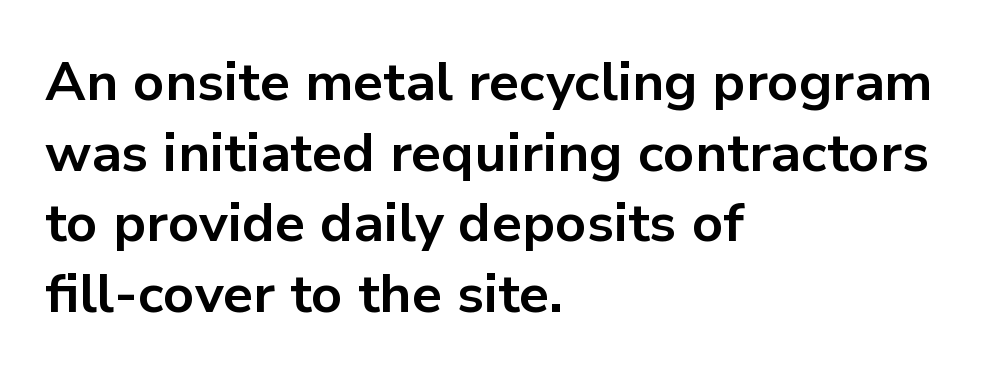
Q: Is the text bold? A: Yes.
Q: Is the text italic (slanted)? A: No, it is upright.
Q: Is the typeface a serif or a sans-serif typeface? A: Sans-serif.
Q: Is the text underlined? A: No.
Q: How is the paragraph aligned? A: Left-aligned.
Q: Is the spacing between letters normal or unusually wide? A: Normal.
Q: Is the spacing between lines tight, normal or loose? A: Normal.
Q: Width (condensed, normal, or wide)? A: Normal.
Q: Stroke contrast? A: Low.
Q: x-height? A: Medium.
Q: Monospaced? A: No.
